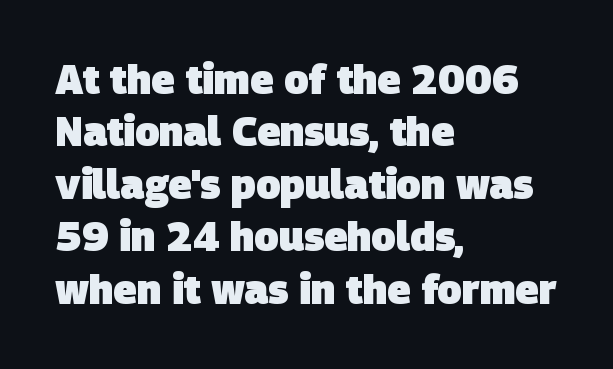
{"serif": "no", "bold": "yes", "weight": "heavy", "width": "normal", "stroke_contrast": "low", "x_height": "large", "monospaced": "no", "underline": "no", "align": "left", "line_spacing": "normal", "line_spacing_ratio": 1.31, "letter_spacing": "normal", "letter_spacing_em": 0.0, "glyph_px": 40}
